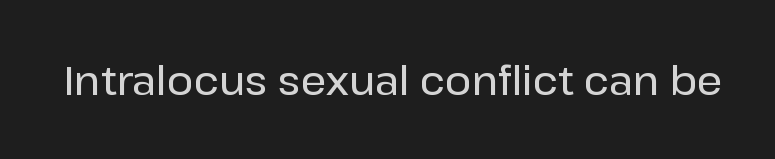
Every stem runs plumb, perpendicular to the baseline. The foot of each line stays bare and open. Here the designer chose a conventional face with non-uniform glyph widths. This rendering leaves character spacing at its baseline value.
